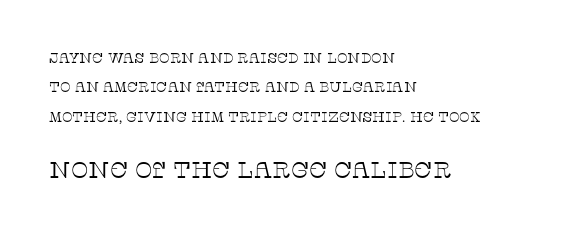
{"italic": "no", "bold": "no", "underline": "no", "align": "left", "line_spacing": "loose", "line_spacing_ratio": 2.09, "letter_spacing": "normal", "letter_spacing_em": 0.0, "larger_block": "second", "size_ratio": 1.64, "glyph_px": 23}
